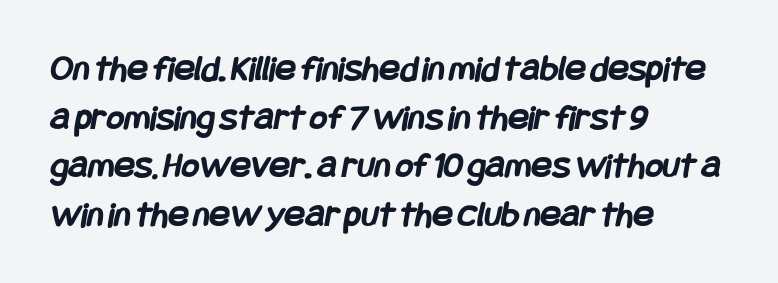
The image shows 38 px semibold, condensed sans-serif type; set left-aligned, normal line spacing (1.28x), normal letter spacing, not underlined; low stroke contrast and a large x-height.
